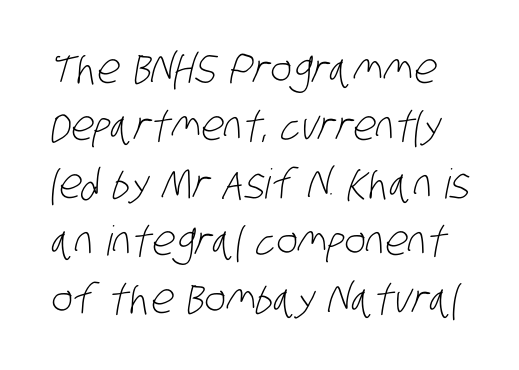
{"serif": "no", "bold": "no", "weight": "light", "width": "condensed", "stroke_contrast": "low", "x_height": "large", "monospaced": "no", "underline": "no", "line_spacing": "normal", "line_spacing_ratio": 1.4, "letter_spacing": "normal", "letter_spacing_em": 0.0, "glyph_px": 41}
